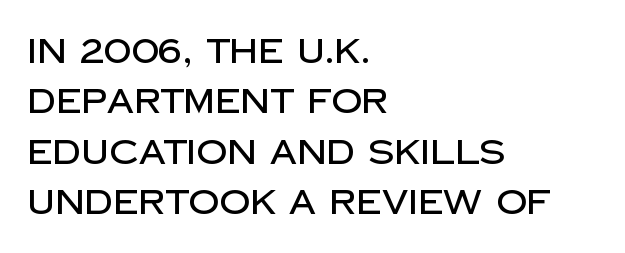
Q: Is the text italic (slanted)? A: No, it is upright.
Q: Is the typeface a serif or a sans-serif typeface? A: Sans-serif.
Q: Is the text underlined? A: No.
Q: How is the paragraph aligned? A: Left-aligned.
Q: Is the spacing between letters normal or unusually wide? A: Normal.
Q: Is the spacing between lines tight, normal or loose? A: Normal.
Q: Width (condensed, normal, or wide)? A: Normal.
Q: Stroke contrast? A: Low.
Q: x-height? A: Large.
Q: Monospaced? A: No.
